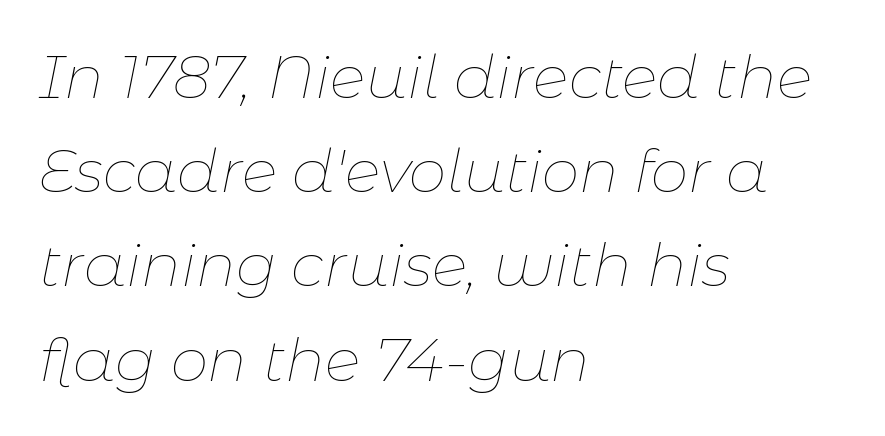
The image shows 60 px thin type, italic (leaning right); set left-aligned, normal line spacing (1.57x), normal letter spacing, not underlined; low stroke contrast and a medium x-height.
